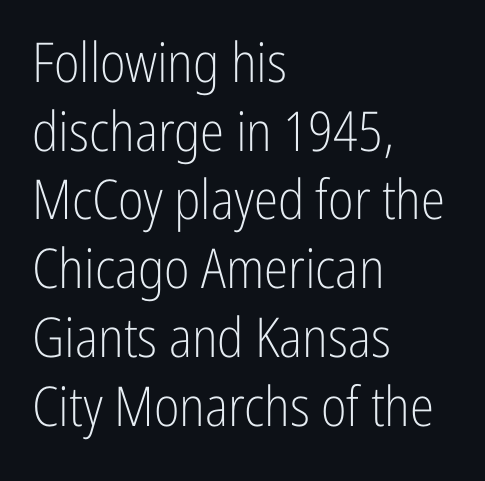
Q: Is the text bold? A: No.
Q: Is the text italic (slanted)? A: No, it is upright.
Q: Is the typeface a serif or a sans-serif typeface? A: Sans-serif.
Q: Is the text underlined? A: No.
Q: How is the paragraph aligned? A: Left-aligned.
Q: Is the spacing between letters normal or unusually wide? A: Normal.
Q: Is the spacing between lines tight, normal or loose? A: Normal.
Q: Width (condensed, normal, or wide)? A: Condensed.
Q: Stroke contrast? A: Low.
Q: x-height? A: Medium.
Q: Monospaced? A: No.
